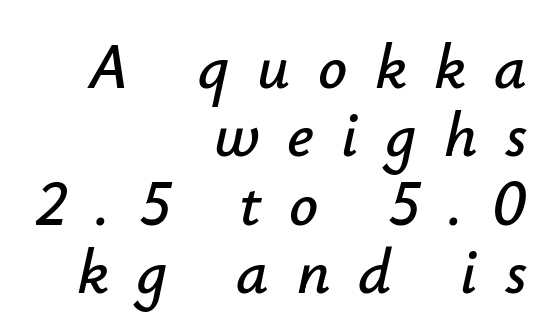
{"italic": "yes", "lean": "right", "slant_degrees": 12, "width": "normal", "stroke_contrast": "low", "x_height": "small", "monospaced": "no", "underline": "no", "align": "right", "line_spacing": "tight", "line_spacing_ratio": 1.07, "letter_spacing": "wide", "letter_spacing_em": 0.43, "glyph_px": 64}
